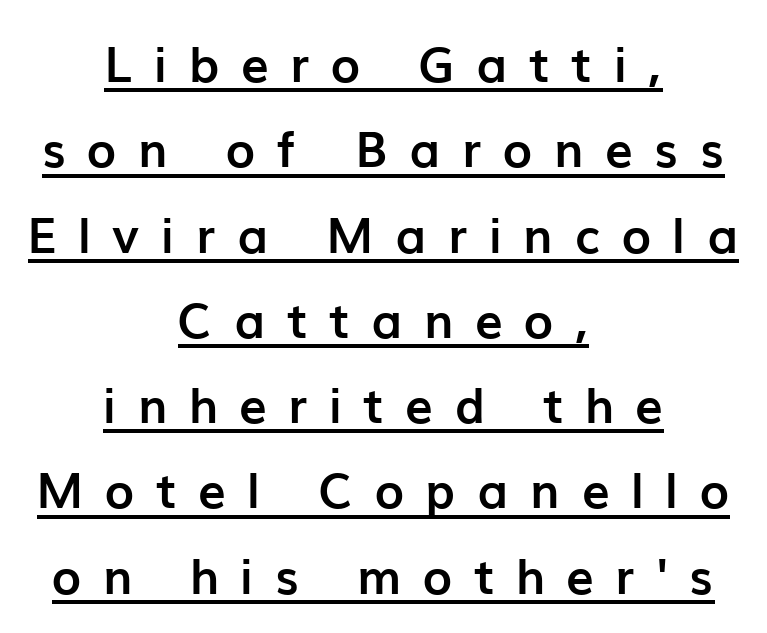
The image shows 49 px semibold sans-serif type, upright; set centered, line spacing 1.74x, unusually wide letter spacing (+0.45 em), underlined; low stroke contrast and a medium x-height.
